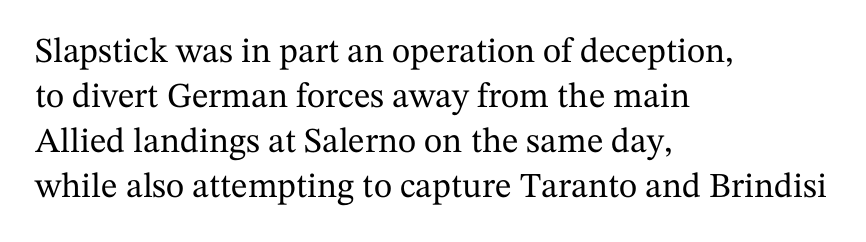
Q: Is the text italic (slanted)? A: No, it is upright.
Q: Is the typeface a serif or a sans-serif typeface? A: Serif.
Q: Is the text underlined? A: No.
Q: How is the paragraph aligned? A: Left-aligned.
Q: Is the spacing between letters normal or unusually wide? A: Normal.
Q: Is the spacing between lines tight, normal or loose? A: Normal.
Q: Width (condensed, normal, or wide)? A: Normal.
Q: Stroke contrast? A: Medium.
Q: x-height? A: Medium.
Q: Monospaced? A: No.
